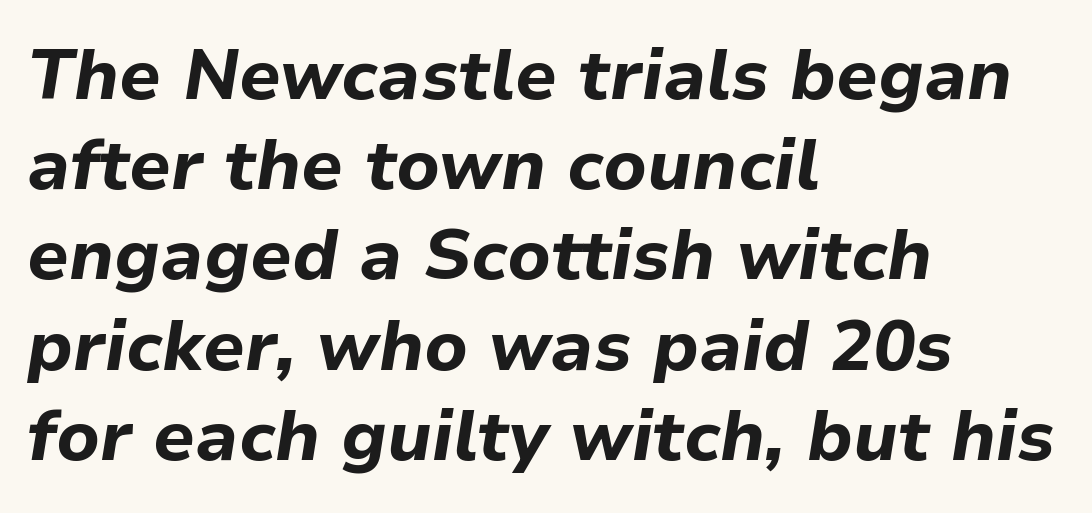
Q: Is the text bold? A: Yes.
Q: Is the text italic (slanted)? A: Yes, it leans right by about 9 degrees.
Q: Is the text underlined? A: No.
Q: How is the paragraph aligned? A: Left-aligned.
Q: Is the spacing between letters normal or unusually wide? A: Normal.
Q: Is the spacing between lines tight, normal or loose? A: Normal.
Q: Width (condensed, normal, or wide)? A: Normal.
Q: Stroke contrast? A: Low.
Q: x-height? A: Medium.
Q: Monospaced? A: No.
